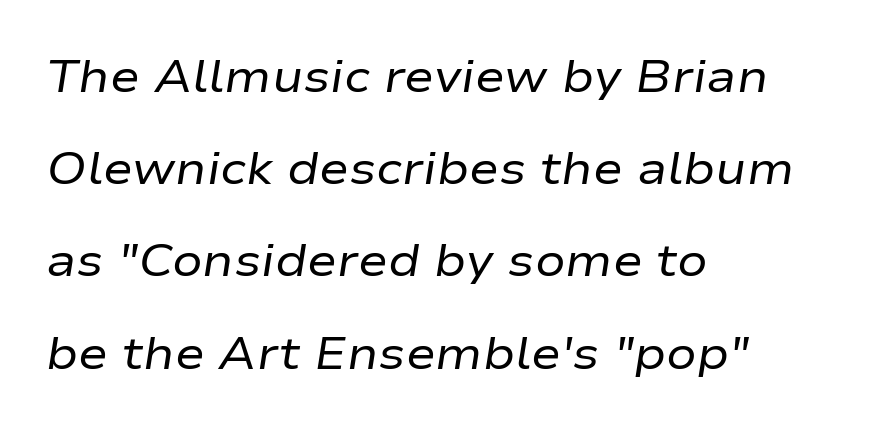
The face used here is proportionally spaced, like ordinary book or web type. Vertical stems look standard width or narrower in stroke. This is oblique type, the kind used for emphasis or titles. What stands out about the letter spacing? Nothing — it is the standard amount. The leading is generous, giving the passage an open texture.
